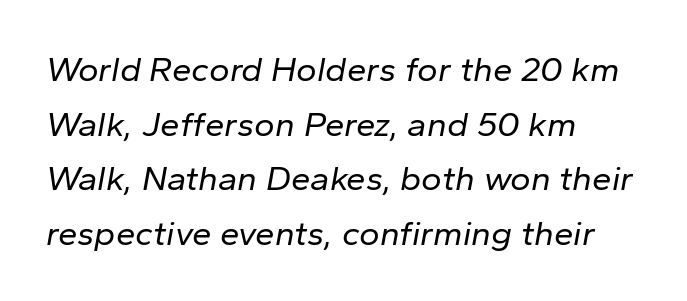
Q: Is the text bold? A: No.
Q: Is the text italic (slanted)? A: Yes, it leans right by about 10 degrees.
Q: Is the text underlined? A: No.
Q: How is the paragraph aligned? A: Left-aligned.
Q: Is the spacing between letters normal or unusually wide? A: Normal.
Q: Is the spacing between lines tight, normal or loose? A: Normal.
Q: Width (condensed, normal, or wide)? A: Normal.
Q: Stroke contrast? A: Low.
Q: x-height? A: Medium.
Q: Monospaced? A: No.
